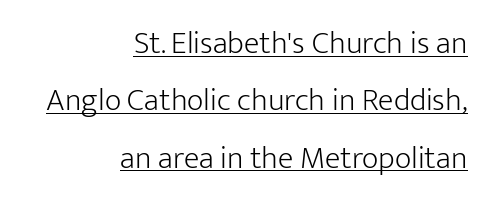
Q: Is the text bold? A: No.
Q: Is the text italic (slanted)? A: No, it is upright.
Q: Is the typeface a serif or a sans-serif typeface? A: Sans-serif.
Q: Is the text underlined? A: Yes.
Q: How is the paragraph aligned? A: Right-aligned.
Q: Is the spacing between letters normal or unusually wide? A: Normal.
Q: Width (condensed, normal, or wide)? A: Normal.
Q: Stroke contrast? A: Low.
Q: x-height? A: Medium.
Q: Monospaced? A: No.
